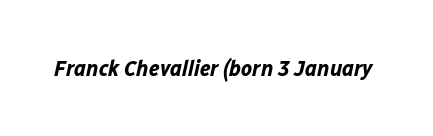
Q: Is the text bold? A: Yes.
Q: Is the text italic (slanted)? A: Yes, it leans right by about 12 degrees.
Q: Is the text underlined? A: No.
Q: Is the spacing between letters normal or unusually wide? A: Normal.
